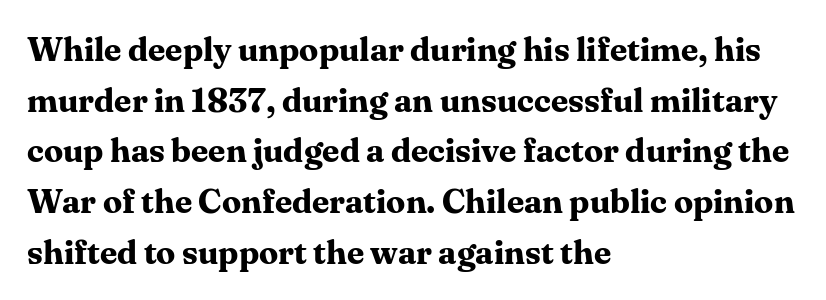
{"serif": "yes", "italic": "no", "bold": "yes", "weight": "bold", "width": "normal", "stroke_contrast": "medium", "x_height": "medium", "monospaced": "no", "underline": "no", "align": "left", "line_spacing": "normal", "line_spacing_ratio": 1.49, "letter_spacing": "normal", "letter_spacing_em": 0.0, "glyph_px": 34}
